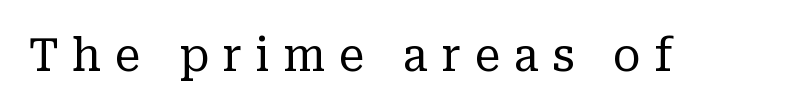
{"serif": "yes", "italic": "no", "bold": "no", "weight": "regular", "width": "normal", "stroke_contrast": "low", "x_height": "medium", "monospaced": "no", "underline": "no", "letter_spacing": "wide", "letter_spacing_em": 0.29, "glyph_px": 46}
